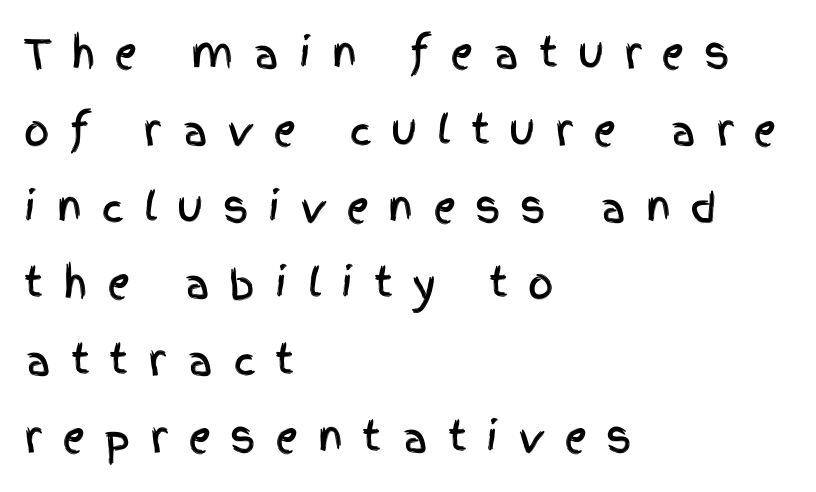
Q: Is the text italic (slanted)? A: No, it is upright.
Q: Is the typeface a serif or a sans-serif typeface? A: Sans-serif.
Q: Is the text underlined? A: No.
Q: How is the paragraph aligned? A: Left-aligned.
Q: Is the spacing between letters normal or unusually wide? A: Unusually wide.
Q: Is the spacing between lines tight, normal or loose? A: Loose.
Q: Width (condensed, normal, or wide)? A: Condensed.
Q: x-height? A: Large.
Q: Monospaced? A: No.
